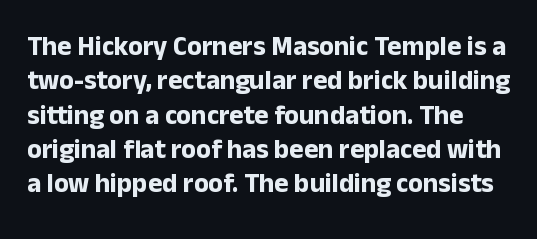
Q: Is the text bold? A: Yes.
Q: Is the text italic (slanted)? A: No, it is upright.
Q: Is the text underlined? A: No.
Q: Is the spacing between letters normal or unusually wide? A: Normal.
Q: Is the spacing between lines tight, normal or loose? A: Normal.
